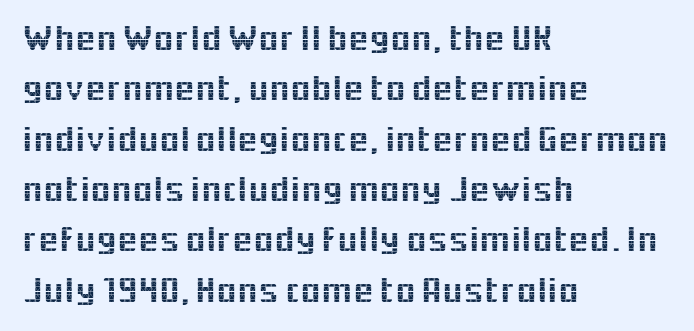
The image shows 37 px sans-serif type, upright; set left-aligned, normal line spacing (1.36x), normal letter spacing, not underlined; a medium x-height.
